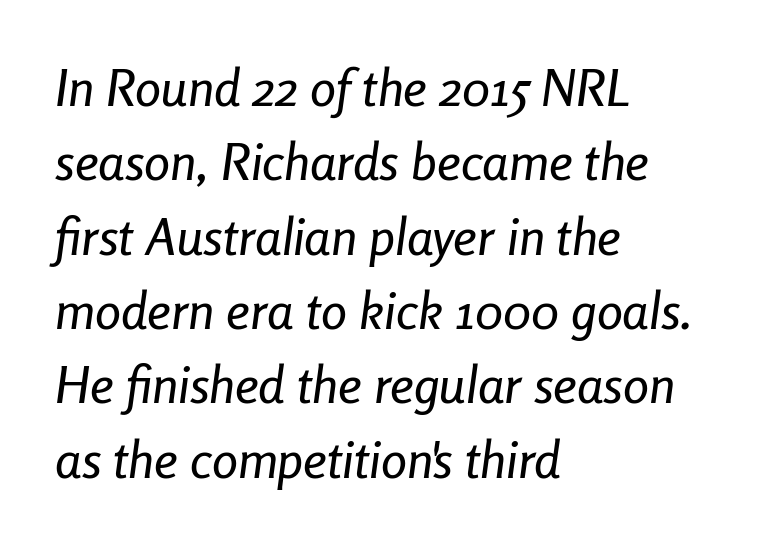
{"italic": "yes", "lean": "right", "slant_degrees": 8, "width": "condensed", "stroke_contrast": "low", "x_height": "medium", "monospaced": "no", "underline": "no", "align": "left", "line_spacing": "normal", "line_spacing_ratio": 1.43, "letter_spacing": "normal", "letter_spacing_em": 0.0, "glyph_px": 52}
